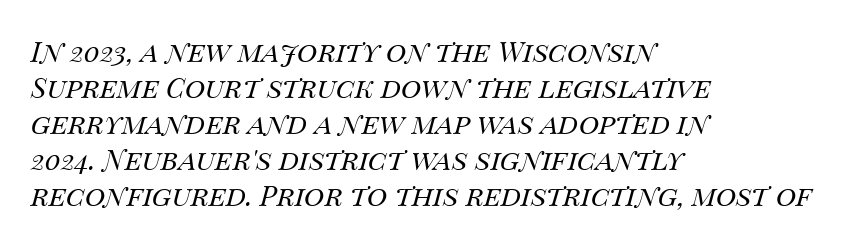
Q: Is the text bold? A: No.
Q: Is the text italic (slanted)? A: Yes, it leans right by about 14 degrees.
Q: Is the text underlined? A: No.
Q: How is the paragraph aligned? A: Left-aligned.
Q: Is the spacing between letters normal or unusually wide? A: Normal.
Q: Is the spacing between lines tight, normal or loose? A: Normal.
Q: Width (condensed, normal, or wide)? A: Normal.
Q: Stroke contrast? A: Medium.
Q: x-height? A: Large.
Q: Monospaced? A: No.
